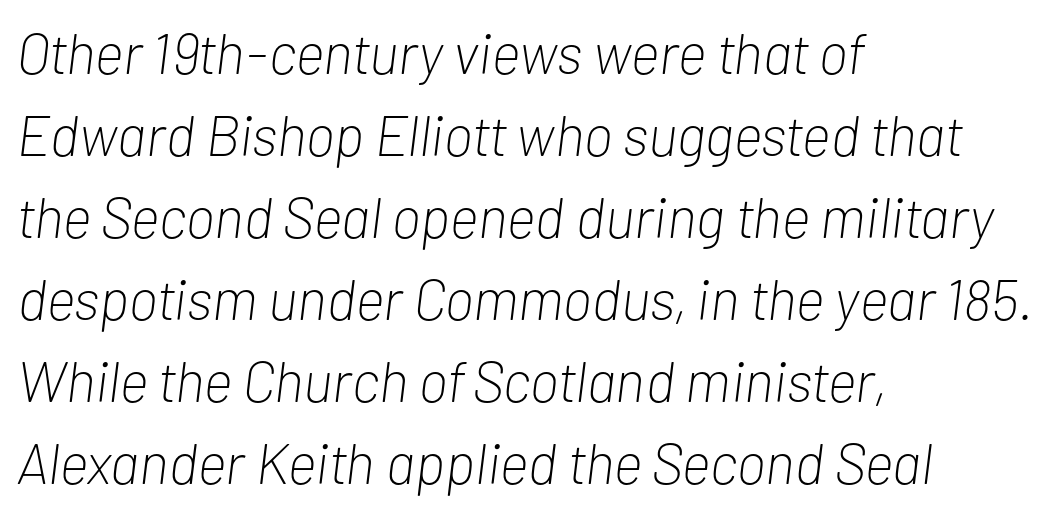
Q: Is the text bold? A: No.
Q: Is the text italic (slanted)? A: Yes, it leans right by about 7 degrees.
Q: Is the text underlined? A: No.
Q: How is the paragraph aligned? A: Left-aligned.
Q: Is the spacing between letters normal or unusually wide? A: Normal.
Q: Is the spacing between lines tight, normal or loose? A: Normal.
Q: Width (condensed, normal, or wide)? A: Condensed.
Q: Stroke contrast? A: Low.
Q: x-height? A: Medium.
Q: Monospaced? A: No.
